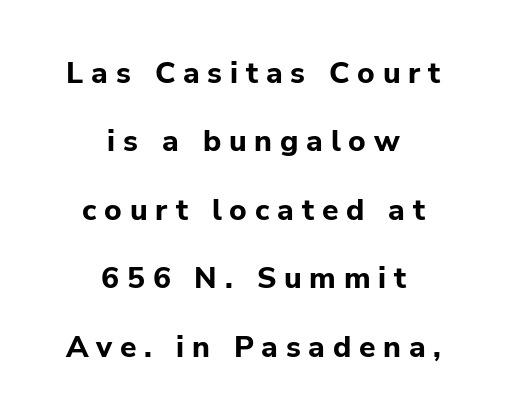
The image shows 30 px bold sans-serif type, upright; set centered, loose line spacing (2.28x), unusually wide letter spacing (+0.26 em), not underlined; low stroke contrast and a medium x-height.
